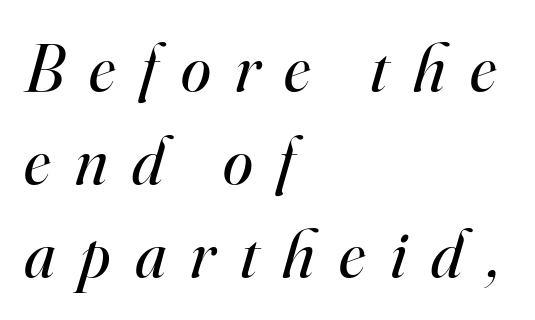
The image shows 68 px regular-weight serif type, italic (leaning right); set left-aligned, normal line spacing (1.37x), unusually wide letter spacing (+0.36 em), not underlined; high stroke contrast and a small x-height.
